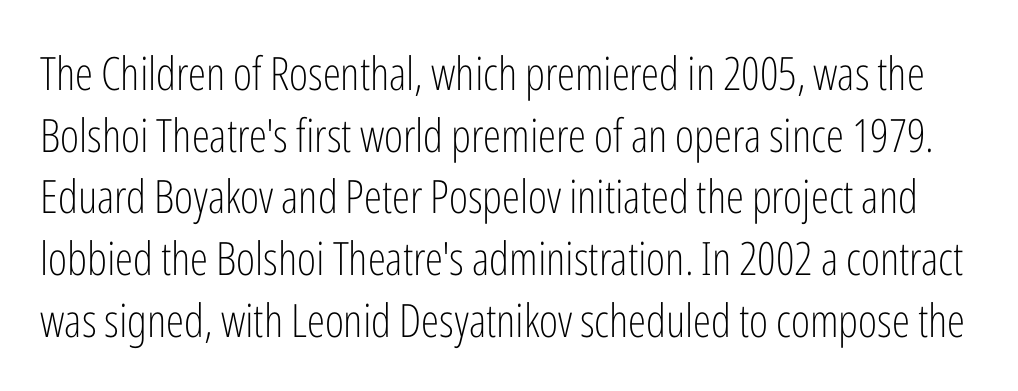
{"serif": "no", "italic": "no", "bold": "no", "weight": "light", "width": "condensed", "stroke_contrast": "low", "x_height": "medium", "monospaced": "no", "underline": "no", "line_spacing": "normal", "line_spacing_ratio": 1.34, "letter_spacing": "normal", "letter_spacing_em": 0.0, "glyph_px": 46}
